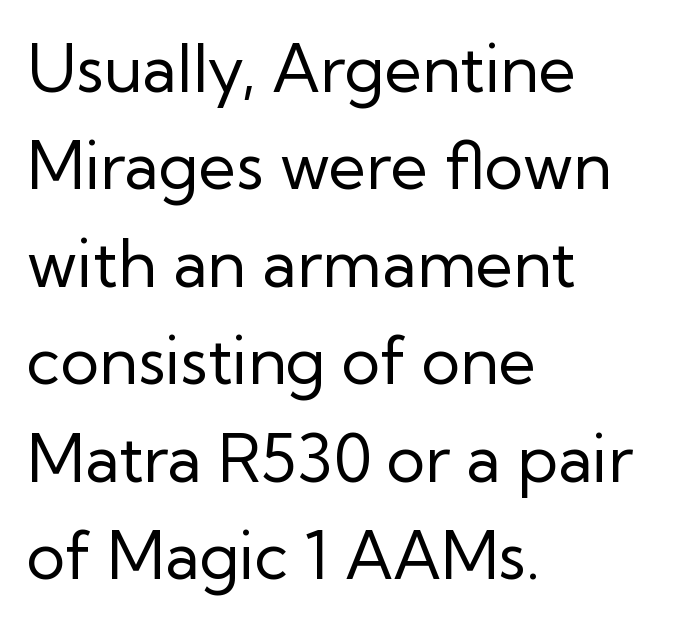
Underlining? Definitely not there. Alignment: flush left. A typesetter would mark this as roman, not italic. Weight: regular or lighter. The rendering keeps characters at their native spacing.
